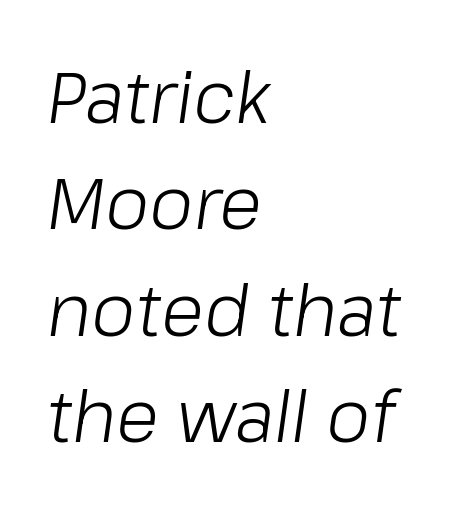
The image shows 71 px light type, italic (leaning right); set left-aligned, normal line spacing (1.5x), normal letter spacing, not underlined; low stroke contrast and a medium x-height.
